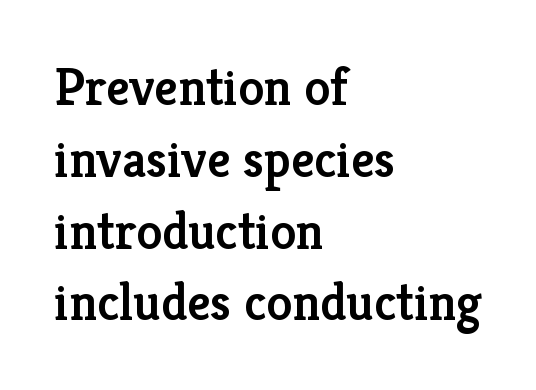
Q: Is the text bold? A: Semi-bold.
Q: Is the text italic (slanted)? A: No, it is upright.
Q: Is the typeface a serif or a sans-serif typeface? A: Serif.
Q: Is the text underlined? A: No.
Q: How is the paragraph aligned? A: Left-aligned.
Q: Is the spacing between letters normal or unusually wide? A: Normal.
Q: Is the spacing between lines tight, normal or loose? A: Normal.
Q: Width (condensed, normal, or wide)? A: Normal.
Q: Stroke contrast? A: Low.
Q: x-height? A: Medium.
Q: Monospaced? A: No.
